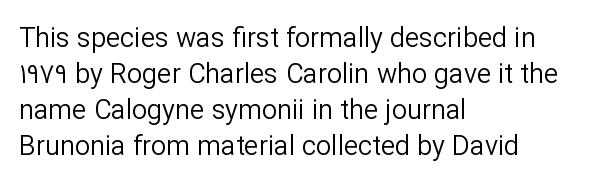
The image shows 27 px text type, upright; set left-aligned, normal line spacing (1.33x), normal letter spacing, not underlined.
